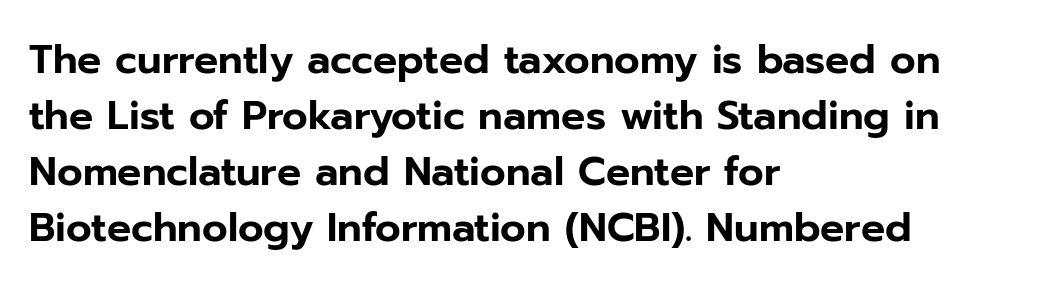
The image shows 40 px sans-serif type, upright; set left-aligned, normal line spacing (1.4x), normal letter spacing, not underlined; low stroke contrast and a medium x-height.
